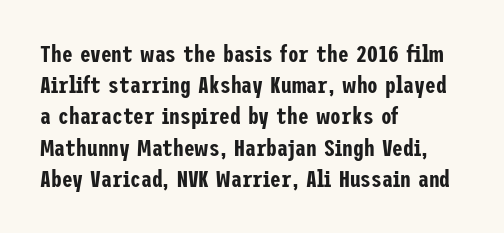
Does the copy run flush right? No — it runs flush left. The font's upright variant was chosen for this text. Descender tails drop into unmarked territory. Reading down the column, the eye jumps a familiar distance to each next line.
